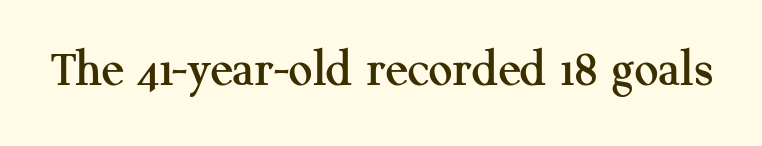
Q: Is the text italic (slanted)? A: No, it is upright.
Q: Is the typeface a serif or a sans-serif typeface? A: Serif.
Q: Is the text underlined? A: No.
Q: Is the spacing between letters normal or unusually wide? A: Normal.
Q: Width (condensed, normal, or wide)? A: Normal.
Q: Stroke contrast? A: Medium.
Q: x-height? A: Medium.
Q: Monospaced? A: No.
